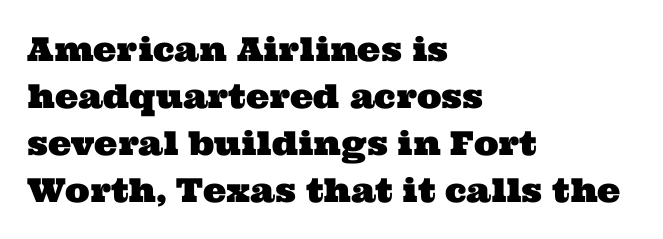
Look at the tracking — it's just the regular setting, nothing added. Each letter keeps its own natural width here, so spacing adapts to shape. Underline: absent. The characters display serif detailing at their extremities. Casual observation: everything's shoved over to the left. Vertical spacing — default.
